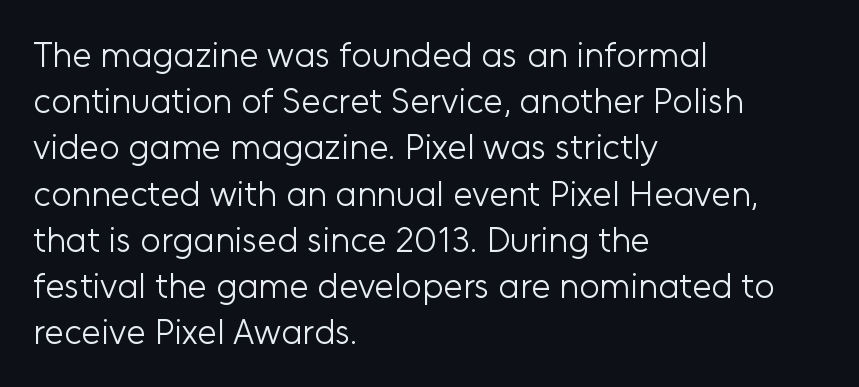
Q: Is the text bold? A: No.
Q: Is the text italic (slanted)? A: No, it is upright.
Q: Is the typeface a serif or a sans-serif typeface? A: Sans-serif.
Q: Is the text underlined? A: No.
Q: How is the paragraph aligned? A: Left-aligned.
Q: Is the spacing between letters normal or unusually wide? A: Normal.
Q: Is the spacing between lines tight, normal or loose? A: Normal.
Q: Width (condensed, normal, or wide)? A: Normal.
Q: Stroke contrast? A: Low.
Q: x-height? A: Medium.
Q: Monospaced? A: No.
